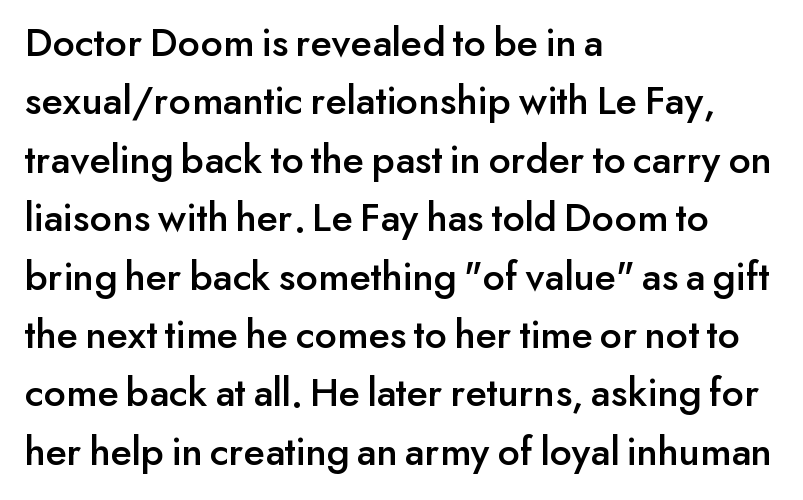
Does the type have serifs? No, each stem ends abruptly. The vertical gap from one line to the next is medium. The passage shown has conventional tracking throughout. Only glyphs here, with clear space below each row.
